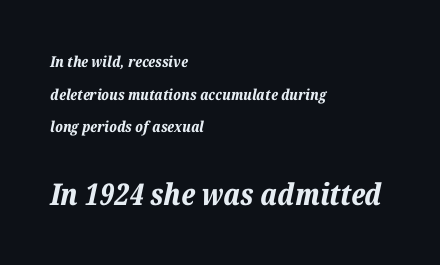
The image shows 30 px bold type, italic (leaning right); set left-aligned, loose line spacing (2.18x), normal letter spacing, not underlined; the second (bottom) block is 2.0x larger; low stroke contrast and a medium x-height.
